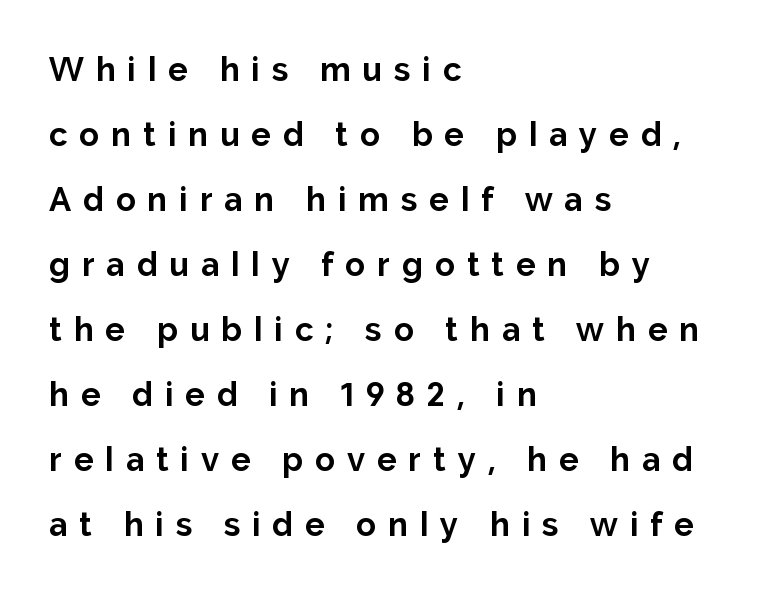
{"serif": "no", "italic": "no", "bold": "yes", "weight": "bold", "width": "normal", "stroke_contrast": "low", "x_height": "medium", "monospaced": "no", "underline": "no", "align": "left", "line_spacing": "loose", "line_spacing_ratio": 1.97, "letter_spacing": "wide", "letter_spacing_em": 0.36, "glyph_px": 33}
